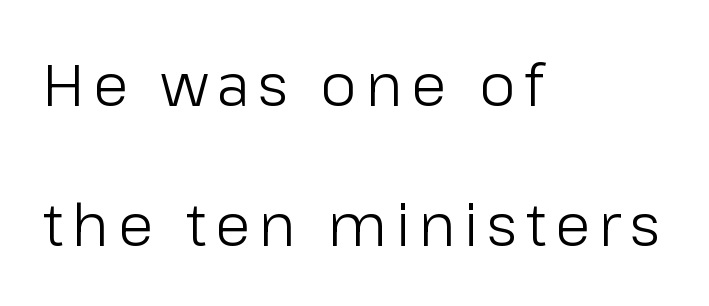
Q: Is the text bold? A: No.
Q: Is the text italic (slanted)? A: No, it is upright.
Q: Is the typeface a serif or a sans-serif typeface? A: Sans-serif.
Q: Is the text underlined? A: No.
Q: How is the paragraph aligned? A: Left-aligned.
Q: Is the spacing between lines tight, normal or loose? A: Loose.
Q: Width (condensed, normal, or wide)? A: Normal.
Q: Stroke contrast? A: Low.
Q: x-height? A: Medium.
Q: Monospaced? A: No.
